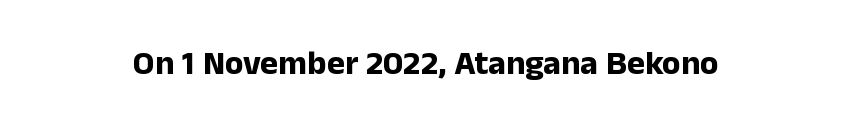
The letters advance in unequal steps, a hallmark of proportional type. The font's upright variant was chosen for this text. Every letter is thick-stroked: bold, no question. Decoration check: the copy has no underline.
